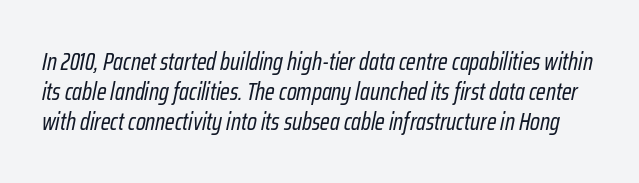
Only glyphs here, with clear space below each row. Weight: not bold — regular or lighter. Every character sits at an angle, as italics do. Each new line begins a customary step beneath the previous one. Nothing unusual about the tracking: characters are spaced as the font intends.
